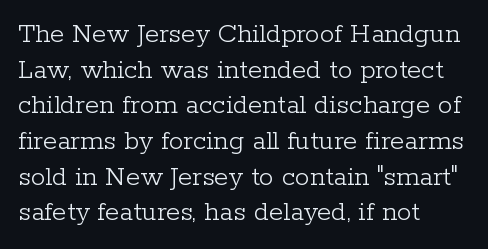
The letters carry serifs — small finishing strokes at the ends of their stems. In CSS terms this would be text-align: left. Notice how the stems are strictly vertical — no italics here. The face used here is proportionally spaced, like ordinary book or web type.
